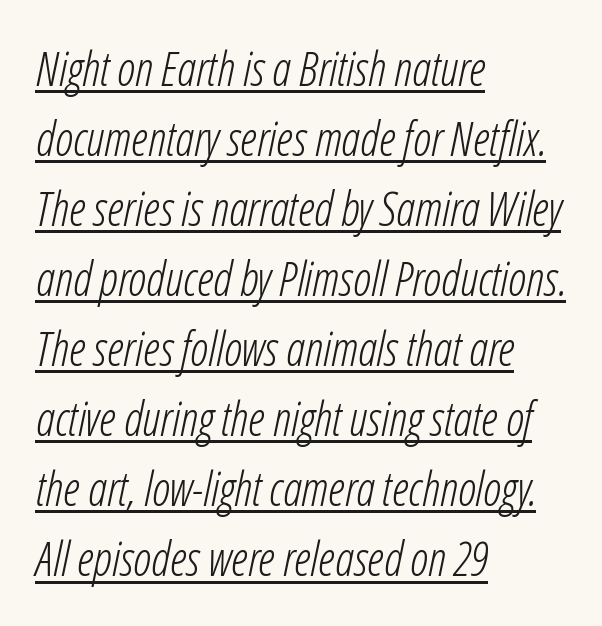
Q: Is the text bold? A: No.
Q: Is the text italic (slanted)? A: Yes, it leans right by about 12 degrees.
Q: Is the text underlined? A: Yes.
Q: How is the paragraph aligned? A: Left-aligned.
Q: Is the spacing between letters normal or unusually wide? A: Normal.
Q: Is the spacing between lines tight, normal or loose? A: Normal.
Q: Width (condensed, normal, or wide)? A: Condensed.
Q: Stroke contrast? A: Low.
Q: x-height? A: Medium.
Q: Monospaced? A: No.
